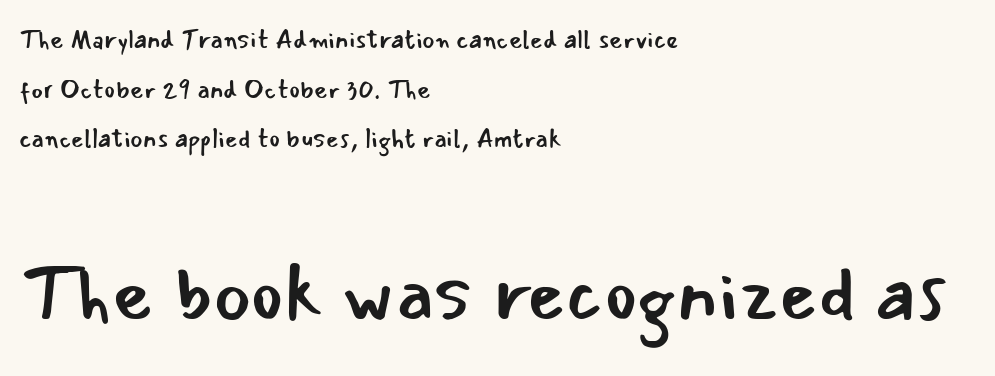
{"serif": "no", "italic": "no", "bold": "no", "weight": "regular", "width": "normal", "stroke_contrast": "low", "x_height": "small", "monospaced": "no", "underline": "no", "align": "left", "line_spacing": "loose", "line_spacing_ratio": 1.91, "letter_spacing": "normal", "letter_spacing_em": 0.0, "larger_block": "second", "size_ratio": 3.04, "glyph_px": 79}
